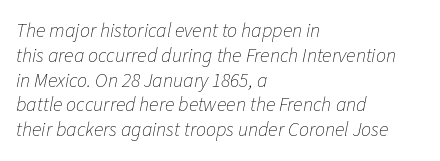
Q: Is the text bold? A: No.
Q: Is the text italic (slanted)? A: Yes, it leans right by about 11 degrees.
Q: Is the text underlined? A: No.
Q: How is the paragraph aligned? A: Left-aligned.
Q: Is the spacing between letters normal or unusually wide? A: Normal.
